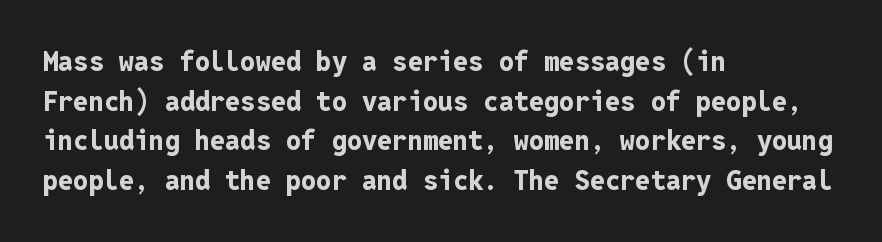
The image shows 27 px bold type, upright; set left-aligned, normal line spacing (1.47x), normal letter spacing, not underlined.
